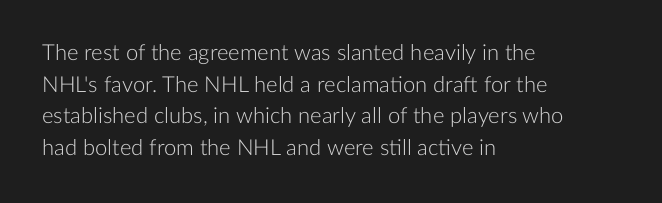
Q: Is the text bold? A: No.
Q: Is the text italic (slanted)? A: No, it is upright.
Q: Is the text underlined? A: No.
Q: How is the paragraph aligned? A: Left-aligned.
Q: Is the spacing between letters normal or unusually wide? A: Normal.
Q: Is the spacing between lines tight, normal or loose? A: Normal.
